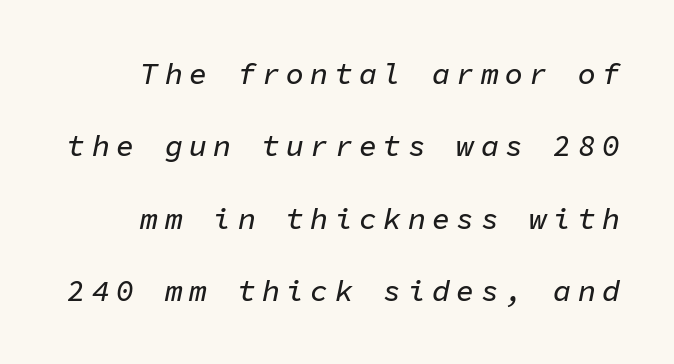
{"italic": "yes", "lean": "right", "slant_degrees": 11, "width": "normal", "stroke_contrast": "low", "x_height": "medium", "monospaced": "yes", "underline": "no", "align": "right", "line_spacing": "loose", "line_spacing_ratio": 2.41, "letter_spacing": "wide", "letter_spacing_em": 0.21, "glyph_px": 30}
